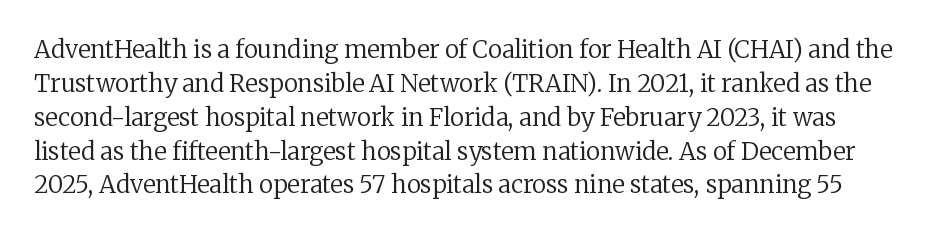
{"italic": "no", "bold": "no", "underline": "no", "line_spacing": "normal", "line_spacing_ratio": 1.41, "letter_spacing": "normal", "letter_spacing_em": 0.0, "glyph_px": 24}
